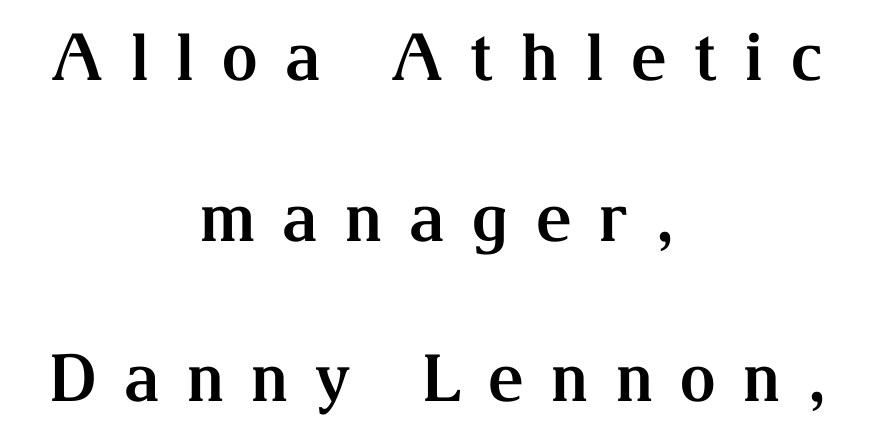
Q: Is the text bold? A: Yes.
Q: Is the text italic (slanted)? A: No, it is upright.
Q: Is the typeface a serif or a sans-serif typeface? A: Serif.
Q: Is the text underlined? A: No.
Q: How is the paragraph aligned? A: Centered.
Q: Is the spacing between letters normal or unusually wide? A: Unusually wide.
Q: Is the spacing between lines tight, normal or loose? A: Loose.
Q: Width (condensed, normal, or wide)? A: Normal.
Q: Stroke contrast? A: Medium.
Q: x-height? A: Medium.
Q: Monospaced? A: No.
